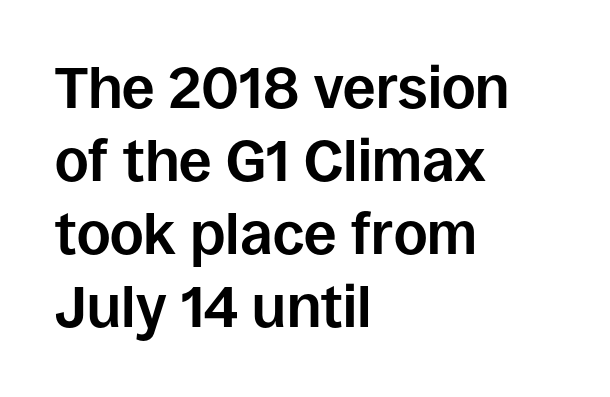
Type style note: lacks serifs. This sample uses an upright cut, with every glyph sitting square on the baseline. One-word summary of the alignment: left. Here the designer chose a conventional face with non-uniform glyph widths.
